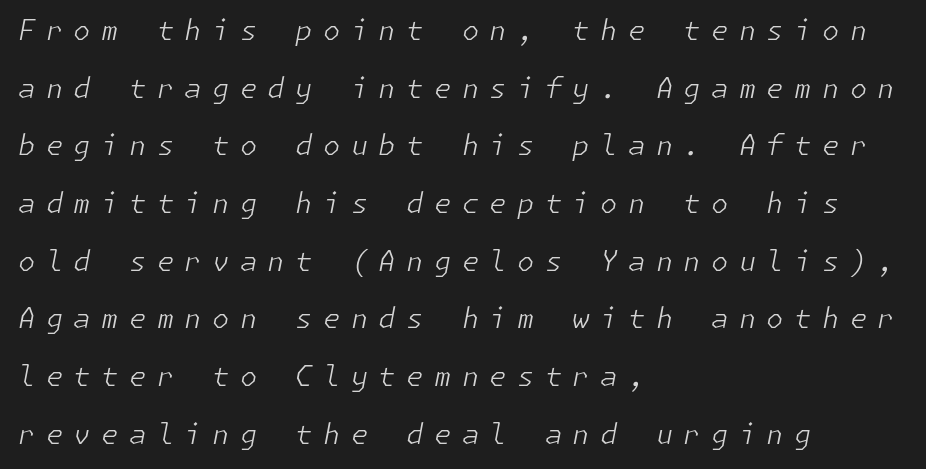
The passage shown stacks its lines with a broad gap. Typeset ragged right — the left edge is the straight one. Characters are canted at an angle relative to the baseline's perpendicular. Decoration check: the copy has no underline.
